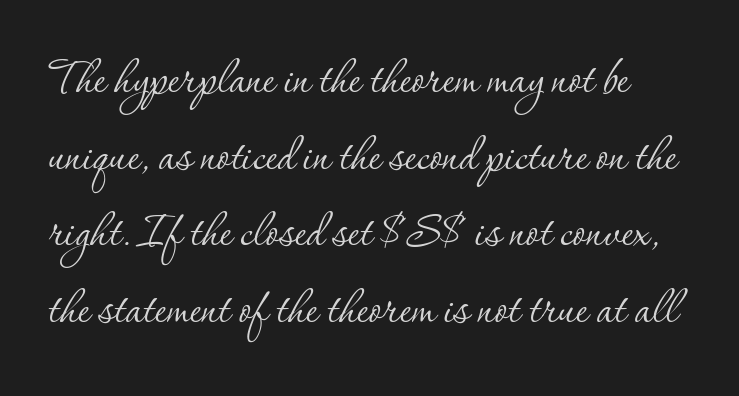
Regular leading. Check under the words: just untouched page. You could call the tracking neutral — neither tight nor loose. Serif or sans? Serif — the stroke terminals have little feet.
